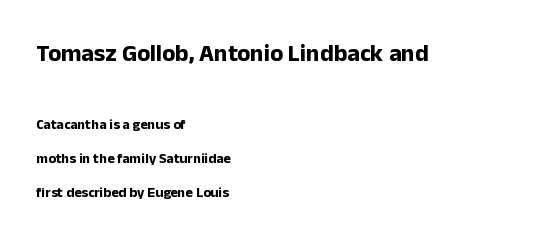
The image shows 24 px bold type, upright; set left-aligned, loose line spacing (2.44x), normal letter spacing, not underlined; the first (top) block is 1.71x larger.
